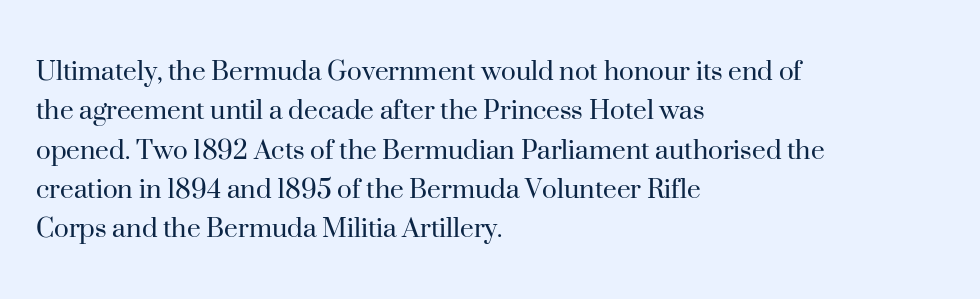
{"serif": "yes", "italic": "no", "bold": "no", "weight": "regular", "width": "normal", "stroke_contrast": "high", "x_height": "small", "monospaced": "no", "underline": "no", "align": "left", "line_spacing": "normal", "line_spacing_ratio": 1.27, "letter_spacing": "normal", "letter_spacing_em": 0.0, "glyph_px": 31}
